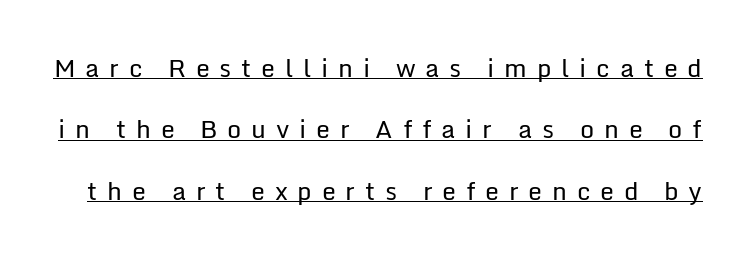
The image shows 25 px text type, upright; set loose line spacing (2.46x), unusually wide letter spacing (+0.39 em), underlined.
